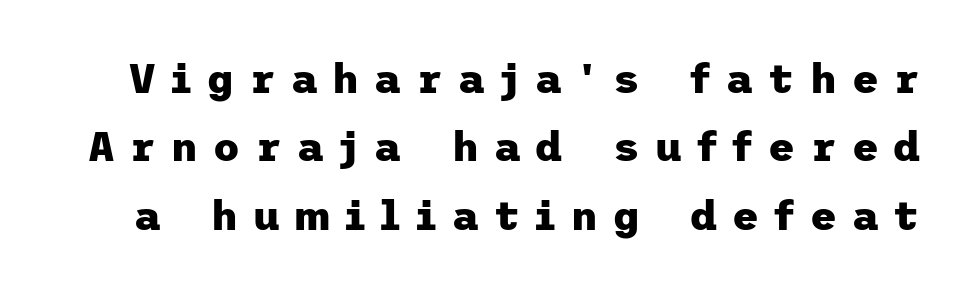
Glance below the letters and you will spot only blank space. Successive baselines arrive at the customary interval. These lines have a slow, spaced-out rhythm from letter to letter. Every stem runs plumb, perpendicular to the baseline.
